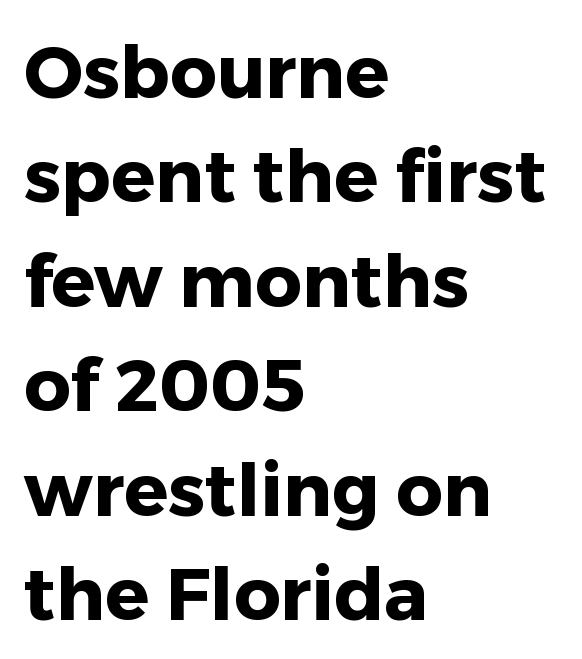
The line texture is even and compact thanks to regular tracking. Has an underline been added? It has not. Honestly, the row spacing looks completely unremarkable. In terms of posture, this sample is upright. Horizontal alignment here is leftward, the default for most running prose.
